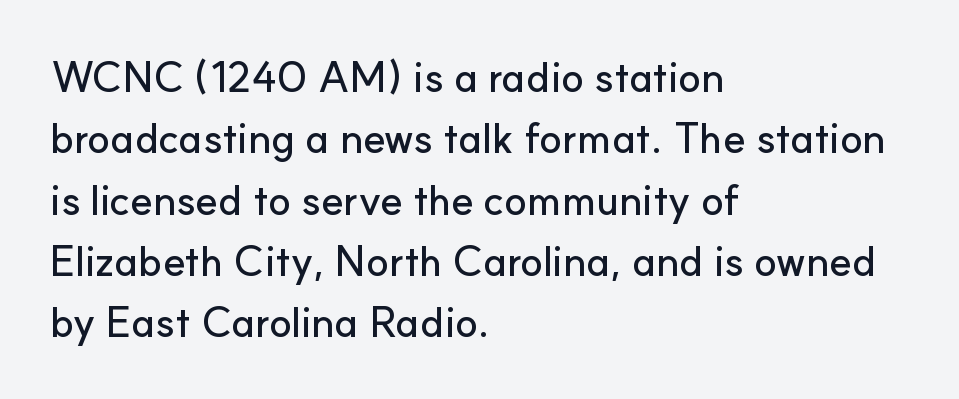
{"serif": "no", "italic": "no", "width": "normal", "stroke_contrast": "low", "x_height": "small", "monospaced": "no", "underline": "no", "align": "left", "line_spacing": "normal", "line_spacing_ratio": 1.46, "letter_spacing": "normal", "letter_spacing_em": 0.0, "glyph_px": 42}
